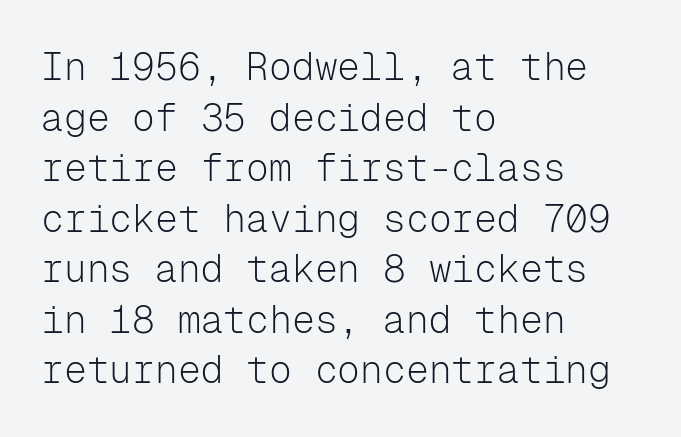
{"serif": "no", "italic": "no", "bold": "no", "weight": "light", "width": "normal", "stroke_contrast": "low", "x_height": "medium", "monospaced": "yes", "underline": "no", "align": "left", "line_spacing": "normal", "line_spacing_ratio": 1.33, "letter_spacing": "normal", "letter_spacing_em": 0.0, "glyph_px": 38}
